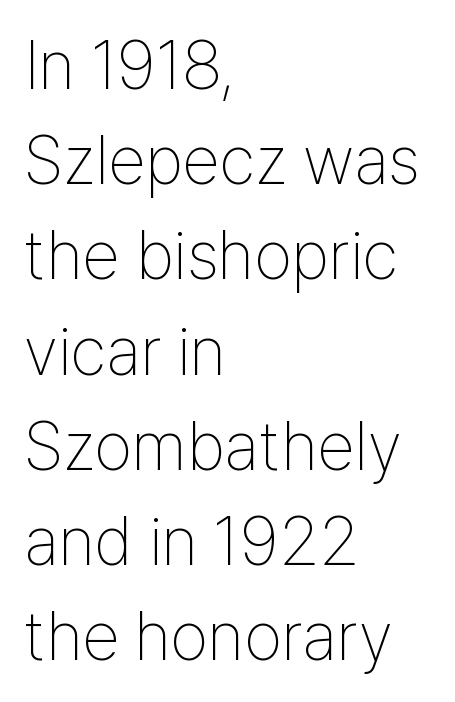
The image shows 68 px thin, condensed sans-serif type, upright; set left-aligned, normal line spacing (1.4x), normal letter spacing, not underlined; low stroke contrast and a medium x-height.
